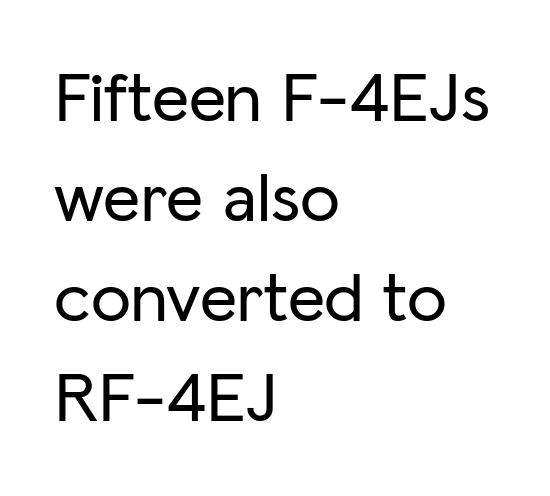
The image shows 72 px sans-serif type, upright; set left-aligned, normal line spacing (1.39x), normal letter spacing, not underlined; low stroke contrast and a medium x-height.
